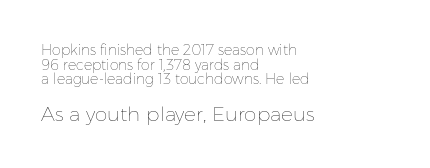
Q: Is the text bold? A: No.
Q: Is the text italic (slanted)? A: No, it is upright.
Q: Is the text underlined? A: No.
Q: How is the paragraph aligned? A: Left-aligned.
Q: Is the spacing between letters normal or unusually wide? A: Normal.
Q: Is the spacing between lines tight, normal or loose? A: Tight.
Q: Which block of text is set in a larger size, the first (top) or the second (bottom)? A: The second (bottom) one.
